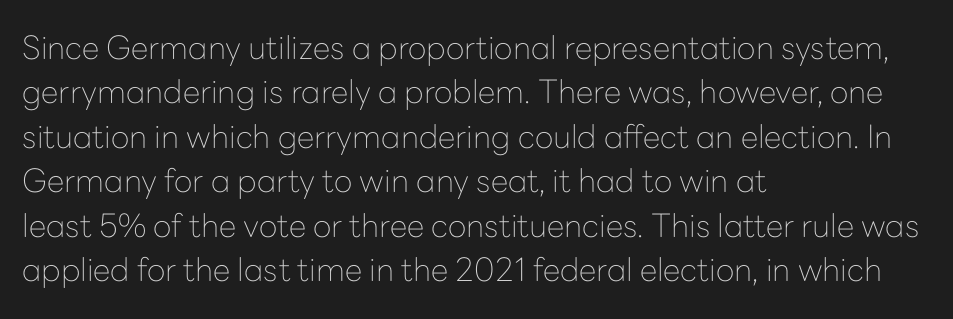
The image shows 32 px thin sans-serif type, upright; set left-aligned, normal line spacing (1.39x), normal letter spacing, not underlined; low stroke contrast and a medium x-height.
